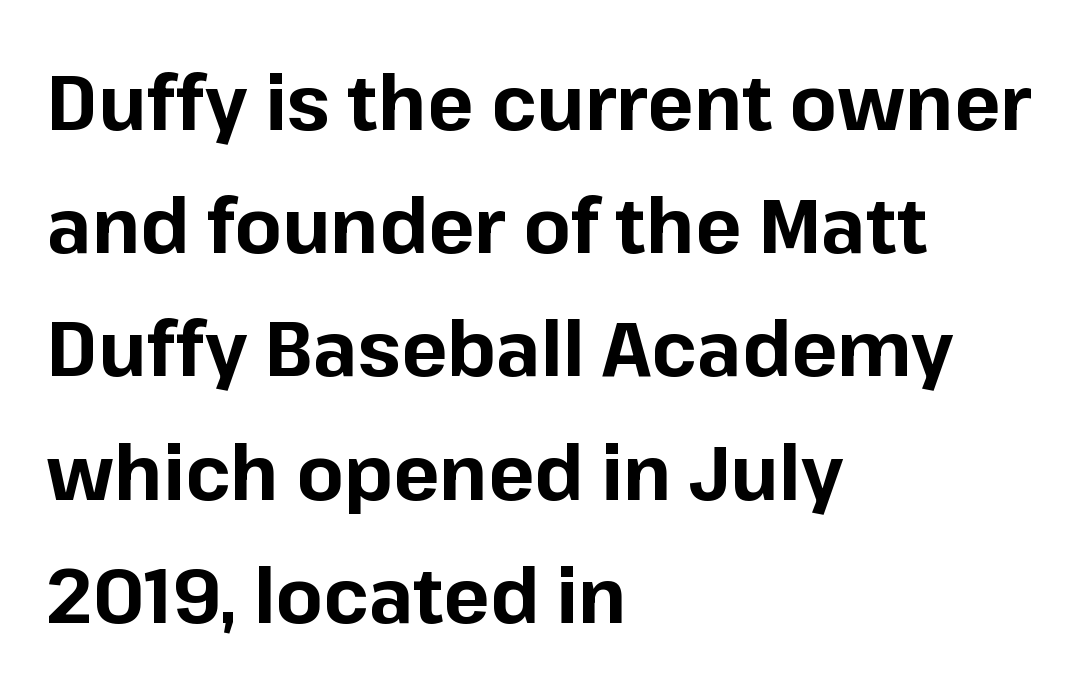
{"serif": "no", "italic": "no", "bold": "yes", "weight": "bold", "width": "normal", "stroke_contrast": "low", "x_height": "medium", "monospaced": "no", "underline": "no", "align": "left", "line_spacing": "normal", "line_spacing_ratio": 1.6, "letter_spacing": "normal", "letter_spacing_em": 0.0, "glyph_px": 77}
